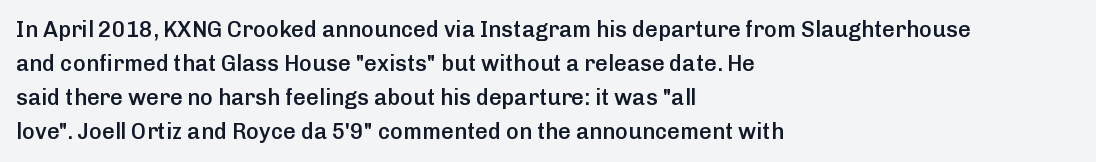
The image shows 22 px text type, upright; set left-aligned, normal line spacing (1.55x), normal letter spacing, not underlined.
